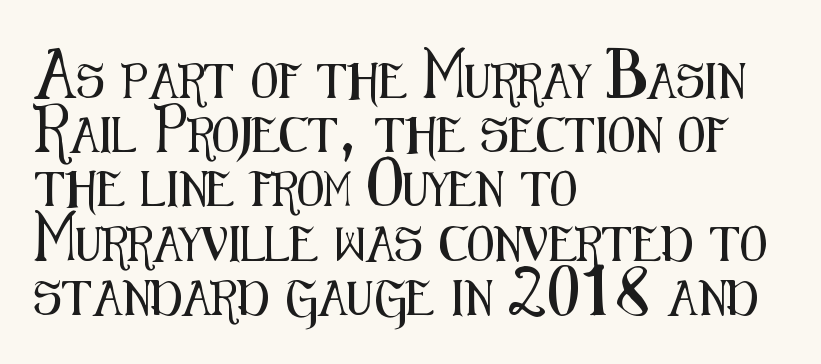
The image shows 35 px condensed type, upright; set left-aligned, normal line spacing (1.55x), normal letter spacing, not underlined; medium stroke contrast and a medium x-height.
